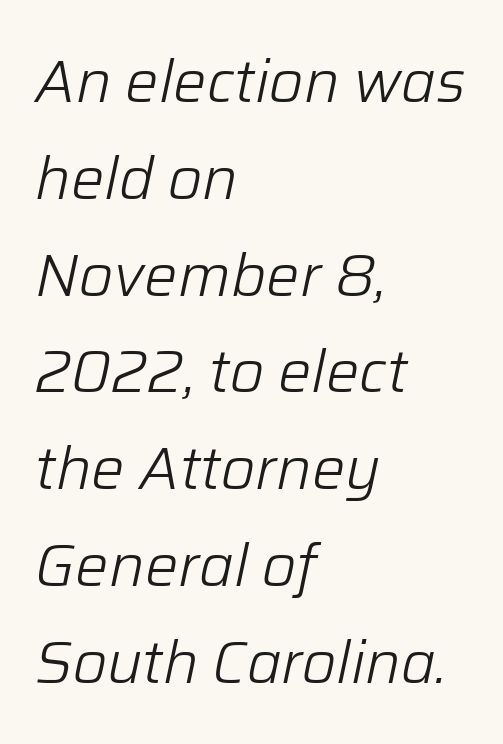
Q: Is the text bold? A: No.
Q: Is the text italic (slanted)? A: Yes, it leans right by about 12 degrees.
Q: Is the text underlined? A: No.
Q: How is the paragraph aligned? A: Left-aligned.
Q: Is the spacing between letters normal or unusually wide? A: Normal.
Q: Is the spacing between lines tight, normal or loose? A: Normal.
Q: Width (condensed, normal, or wide)? A: Normal.
Q: Stroke contrast? A: Low.
Q: x-height? A: Medium.
Q: Monospaced? A: No.
